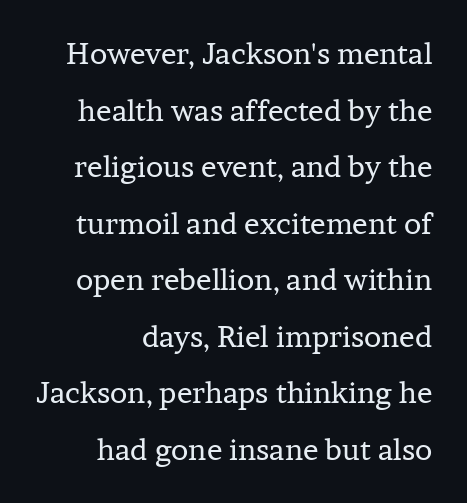
The image shows 29 px regular-weight serif type, upright; set right-aligned, loose line spacing (1.95x), normal letter spacing, not underlined; low stroke contrast and a medium x-height.
